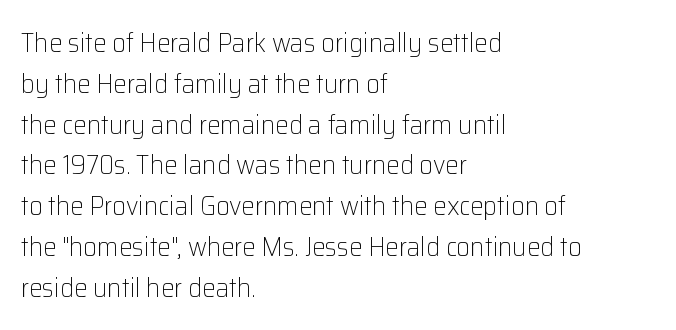
Q: Is the text bold? A: No.
Q: Is the text italic (slanted)? A: No, it is upright.
Q: Is the text underlined? A: No.
Q: How is the paragraph aligned? A: Left-aligned.
Q: Is the spacing between letters normal or unusually wide? A: Normal.
Q: Is the spacing between lines tight, normal or loose? A: Normal.
